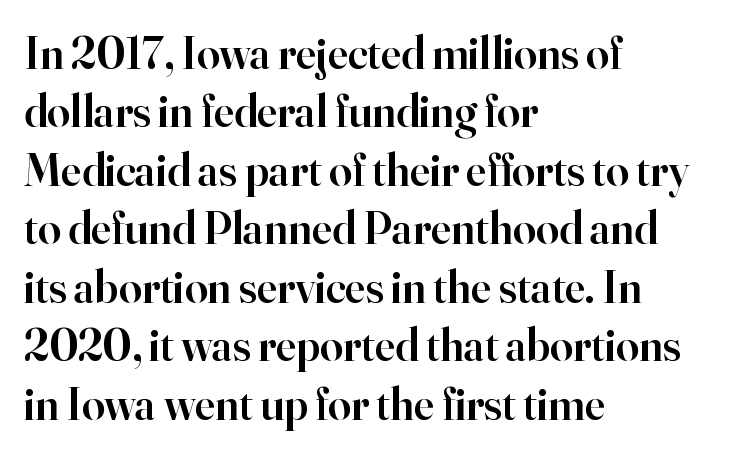
The typography opts for an upright posture over an oblique one. The paragraph shown leans on its left margin. This sample keeps an unexceptional amount of space between lines. The string is rendered with underlining switched off. Look at the tracking — it's just the regular setting, nothing added. Is this a fixed-width face? No — the glyphs have proportional, varying widths.
